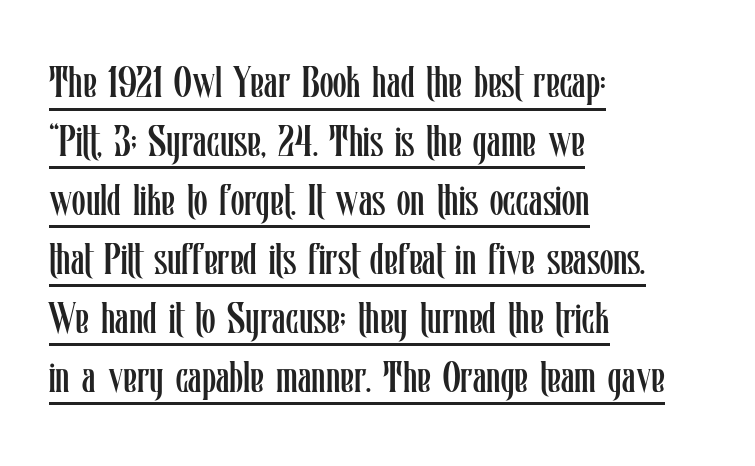
Letters have the restrained weight of plain body copy at most. Horizontal alignment here is leftward, the default for most running prose. The letters advance in unequal steps, a hallmark of proportional type. Compared with typical paragraphs, the rows here are spaced about the same. Glance below the letters and you will spot a drawn line. If you drew a line through each stem, it would be perfectly vertical.
